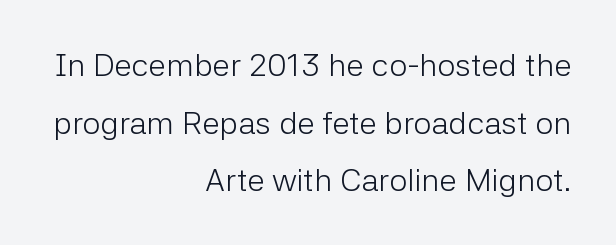
Each stroke keeps to a modest, everyday thickness or less. Rule under the text: the space is simply empty. Each word holds together tightly as a unit, with standard inter-letter gaps. The specimen reads as upright at a glance. Reading down the block, your eye finds every line finishing at a fixed right position. You could not count columns in this text — the font is proportionally spaced.
